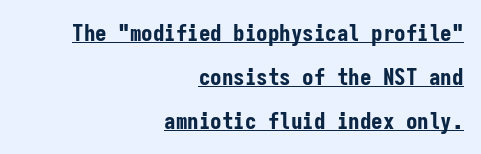
The image shows 23 px bold type, upright; set right-aligned, loose line spacing (1.91x), normal letter spacing, underlined.
